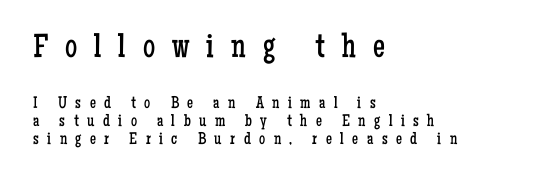
The image shows 34 px regular-weight, condensed serif type, upright; set left-aligned, tight line spacing (1.06x), unusually wide letter spacing (+0.5 em), not underlined; the first (top) block is 2.0x larger; low stroke contrast and a medium x-height.
